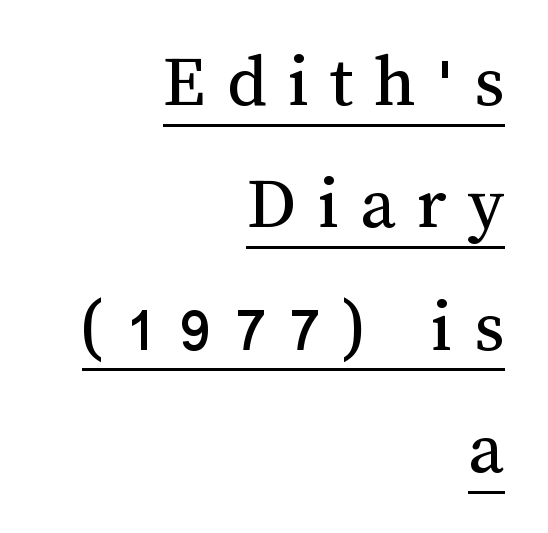
Q: Is the text bold? A: No.
Q: Is the text italic (slanted)? A: No, it is upright.
Q: Is the text underlined? A: Yes.
Q: How is the paragraph aligned? A: Right-aligned.
Q: Is the spacing between letters normal or unusually wide? A: Unusually wide.
Q: Is the spacing between lines tight, normal or loose? A: Normal.
Q: Width (condensed, normal, or wide)? A: Normal.
Q: Stroke contrast? A: Medium.
Q: x-height? A: Medium.
Q: Monospaced? A: No.
